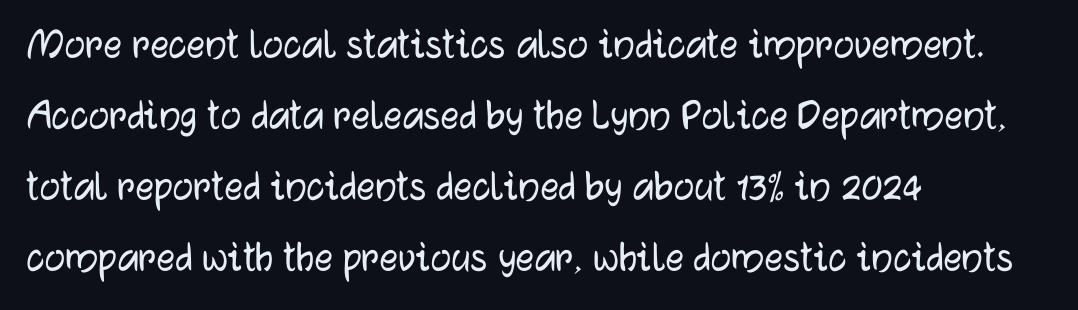
The image shows 46 px sans-serif type, upright; set left-aligned, normal line spacing (1.54x), normal letter spacing, not underlined; low stroke contrast and a medium x-height.
